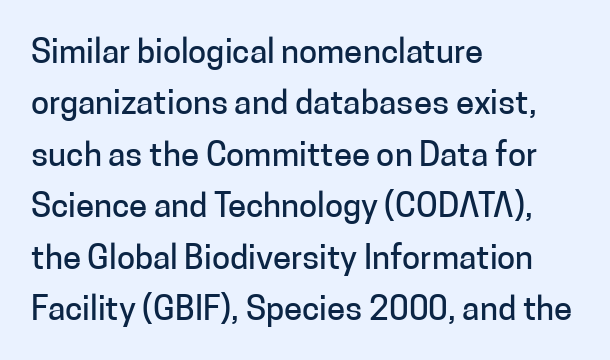
Descenders are the only things crossing below the line. Looks like regular typesetting: each glyph gets only the width it needs. Tracking value appears to be zero — textbook default spacing. A classic flush-left, rag-right setting is used for this passage. Nope, no serifs anywhere on these letters. Posture: vertical.
